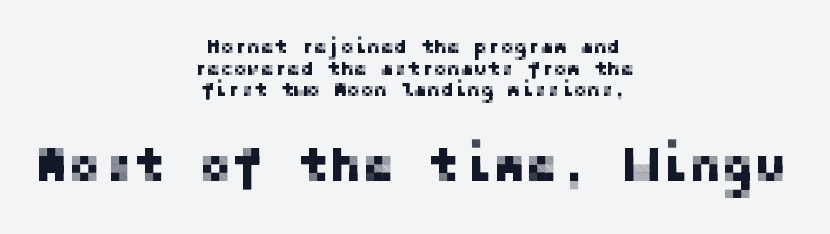
What's the leading like? Squeezed, with rows nearly overlapping. Reading down the block, each line starts at a different indent, mirrored at its end. Which chunk is bigger? The second one — the bottom block dwarfs the top. The zone under the glyphs is completely vacant.
